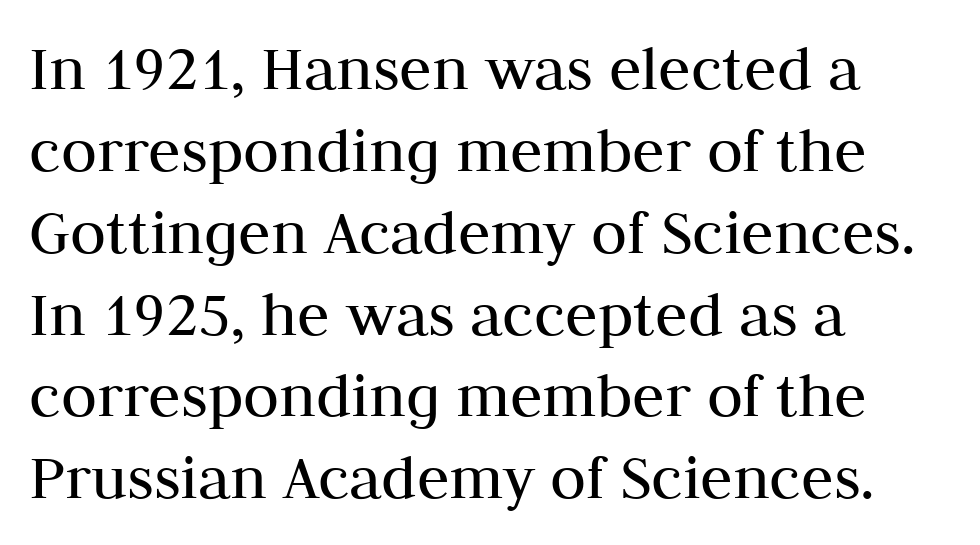
Each letter keeps its own natural width here, so spacing adapts to shape. Nothing heavy about these letters — not bold at all. Upright lettering throughout. Any mark beneath the type? The region is blank. Small tapered or slab feet sit at the stroke ends, so this counts as serif. The paragraph has a hard left edge and a soft right edge.
